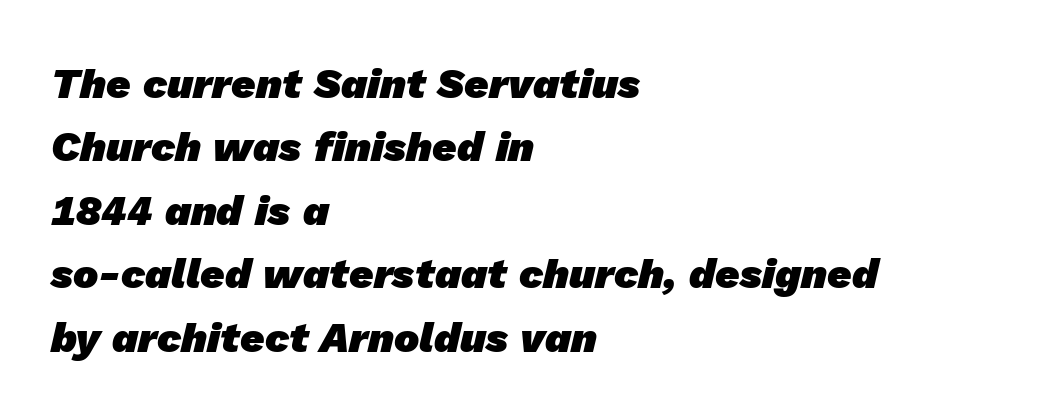
The image shows 42 px heavy sans-serif type; set left-aligned, normal line spacing (1.51x), normal letter spacing, not underlined; low stroke contrast and a medium x-height.
